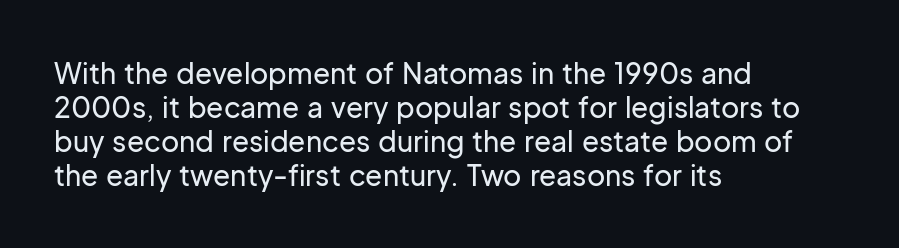
{"serif": "no", "italic": "no", "width": "normal", "stroke_contrast": "low", "x_height": "medium", "monospaced": "no", "underline": "no", "align": "left", "line_spacing_ratio": 1.22, "letter_spacing": "normal", "letter_spacing_em": 0.0, "glyph_px": 28}
